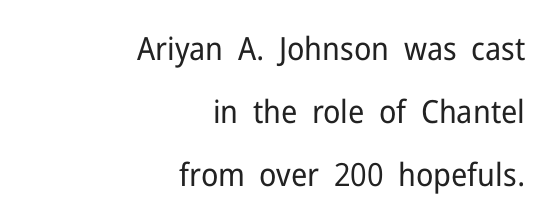
Q: Is the text bold? A: No.
Q: Is the text italic (slanted)? A: No, it is upright.
Q: Is the typeface a serif or a sans-serif typeface? A: Sans-serif.
Q: Is the text underlined? A: No.
Q: How is the paragraph aligned? A: Right-aligned.
Q: Is the spacing between letters normal or unusually wide? A: Normal.
Q: Is the spacing between lines tight, normal or loose? A: Loose.
Q: Width (condensed, normal, or wide)? A: Normal.
Q: Stroke contrast? A: Low.
Q: x-height? A: Medium.
Q: Monospaced? A: No.
